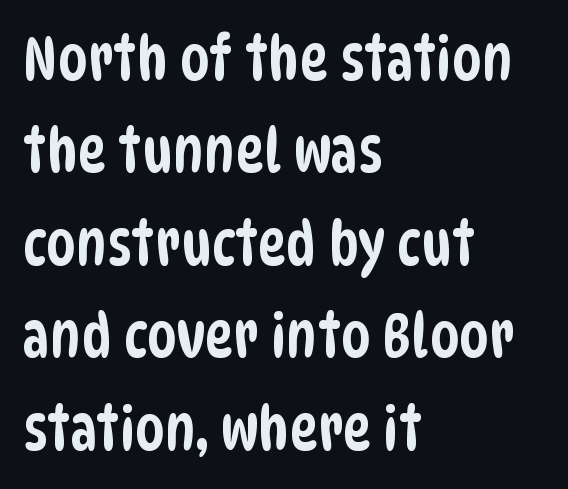
{"serif": "no", "width": "condensed", "stroke_contrast": "low", "x_height": "large", "monospaced": "no", "underline": "no", "align": "left", "line_spacing": "normal", "line_spacing_ratio": 1.54, "letter_spacing": "normal", "letter_spacing_em": 0.0, "glyph_px": 60}
